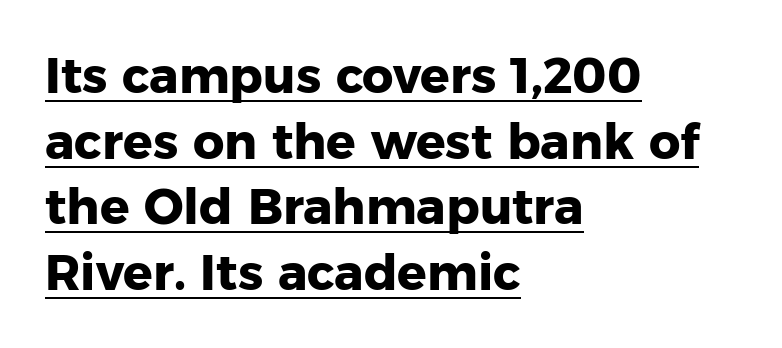
The image shows 49 px heavy sans-serif type, upright; set left-aligned, normal line spacing (1.34x), normal letter spacing, underlined; low stroke contrast and a medium x-height.
